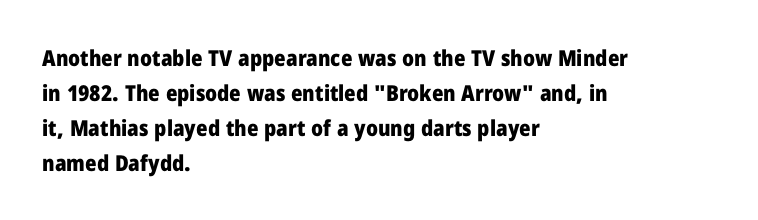
{"italic": "no", "bold": "yes", "underline": "no", "align": "left", "line_spacing": "normal", "line_spacing_ratio": 1.59, "letter_spacing": "normal", "letter_spacing_em": 0.0, "glyph_px": 22}
